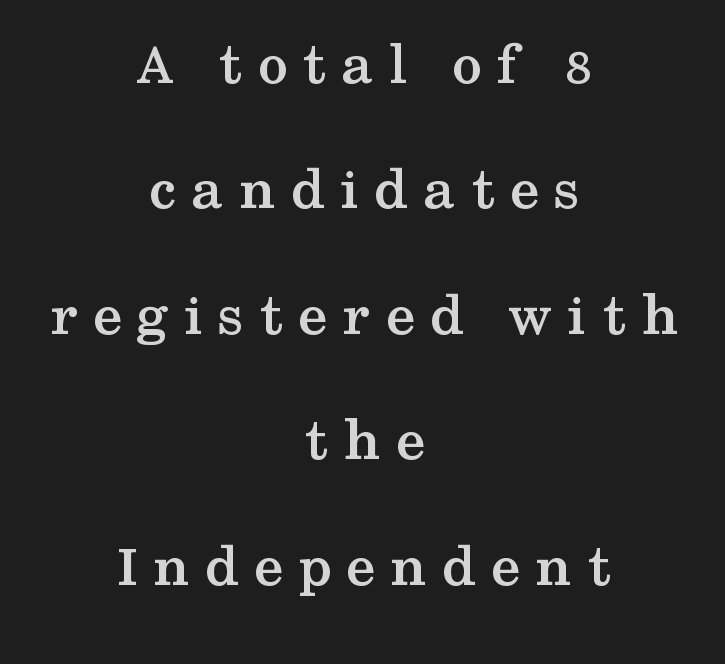
Q: Is the text bold? A: Yes.
Q: Is the text italic (slanted)? A: No, it is upright.
Q: Is the typeface a serif or a sans-serif typeface? A: Serif.
Q: Is the text underlined? A: No.
Q: How is the paragraph aligned? A: Centered.
Q: Is the spacing between letters normal or unusually wide? A: Unusually wide.
Q: Is the spacing between lines tight, normal or loose? A: Loose.
Q: Width (condensed, normal, or wide)? A: Wide.
Q: Stroke contrast? A: Medium.
Q: x-height? A: Medium.
Q: Monospaced? A: No.
